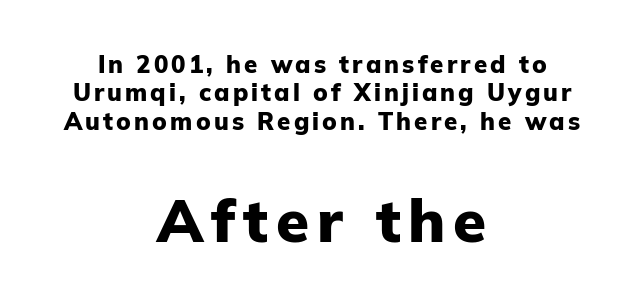
{"serif": "no", "italic": "no", "bold": "yes", "weight": "heavy", "width": "normal", "stroke_contrast": "low", "x_height": "medium", "monospaced": "no", "underline": "no", "align": "center", "line_spacing_ratio": 1.18, "larger_block": "second", "size_ratio": 2.5, "glyph_px": 60}
